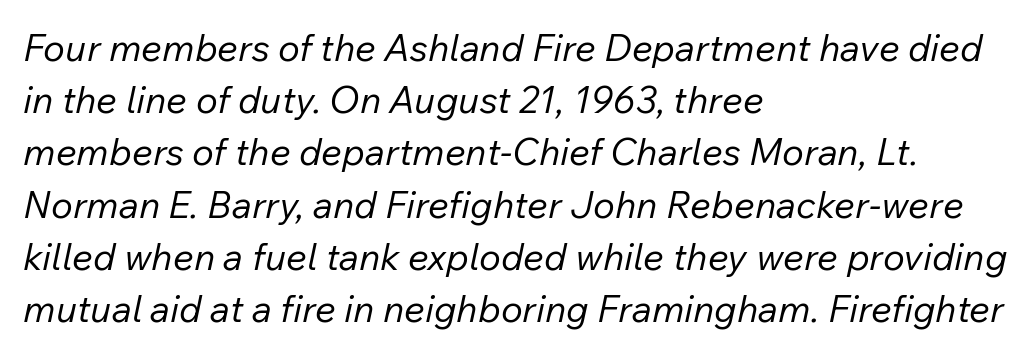
Q: Is the text bold? A: No.
Q: Is the text italic (slanted)? A: Yes, it leans right by about 12 degrees.
Q: Is the text underlined? A: No.
Q: How is the paragraph aligned? A: Left-aligned.
Q: Is the spacing between letters normal or unusually wide? A: Normal.
Q: Is the spacing between lines tight, normal or loose? A: Normal.
Q: Width (condensed, normal, or wide)? A: Normal.
Q: Stroke contrast? A: Low.
Q: x-height? A: Medium.
Q: Monospaced? A: No.
